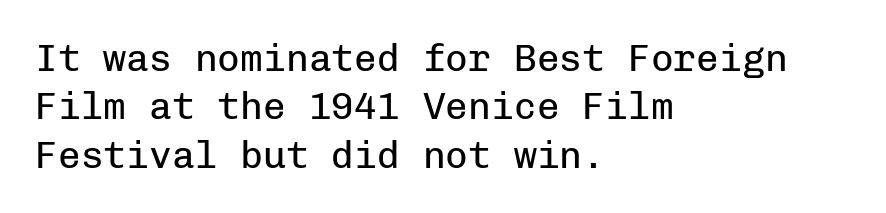
The image shows 38 px regular-weight sans-serif type, upright, monospaced; set left-aligned, normal line spacing (1.27x), normal letter spacing, not underlined; low stroke contrast and a medium x-height.
